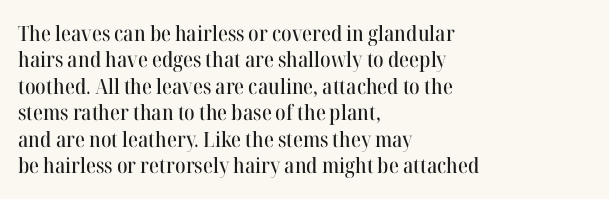
{"italic": "no", "underline": "no", "align": "left", "line_spacing": "normal", "line_spacing_ratio": 1.26, "letter_spacing": "normal", "letter_spacing_em": 0.0, "glyph_px": 21}
